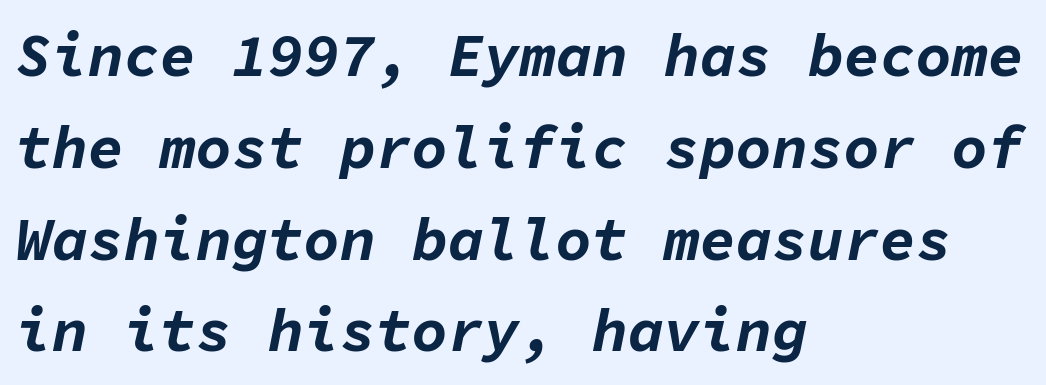
{"italic": "yes", "lean": "right", "slant_degrees": 11, "bold": "yes", "weight": "bold", "width": "normal", "stroke_contrast": "low", "x_height": "medium", "monospaced": "yes", "underline": "no", "align": "left", "line_spacing": "normal", "line_spacing_ratio": 1.53, "letter_spacing": "normal", "letter_spacing_em": 0.0, "glyph_px": 60}
